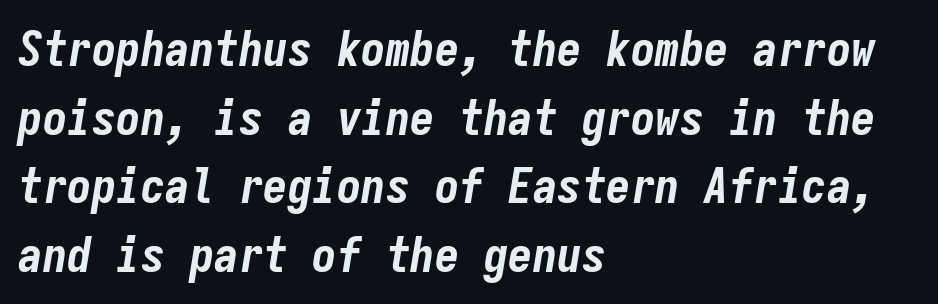
{"italic": "yes", "lean": "right", "slant_degrees": 9, "bold": "yes", "weight": "bold", "width": "condensed", "stroke_contrast": "low", "x_height": "medium", "monospaced": "yes", "underline": "no", "align": "left", "line_spacing": "normal", "line_spacing_ratio": 1.4, "letter_spacing": "normal", "letter_spacing_em": 0.0, "glyph_px": 49}
